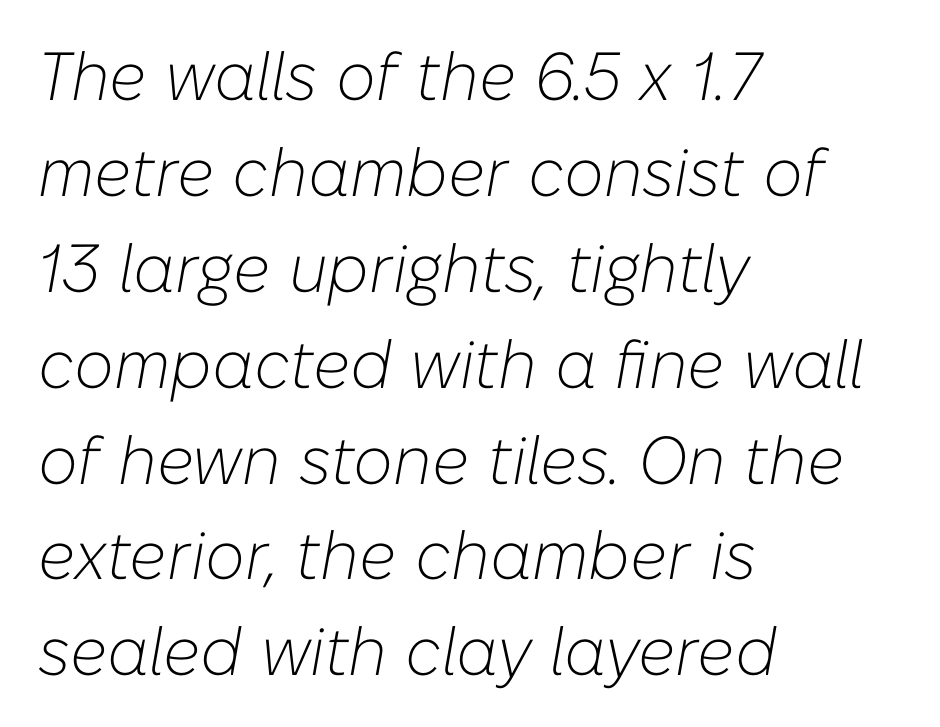
Q: Is the text bold? A: No.
Q: Is the text italic (slanted)? A: Yes, it leans right by about 10 degrees.
Q: Is the text underlined? A: No.
Q: How is the paragraph aligned? A: Left-aligned.
Q: Is the spacing between letters normal or unusually wide? A: Normal.
Q: Is the spacing between lines tight, normal or loose? A: Normal.
Q: Width (condensed, normal, or wide)? A: Normal.
Q: Stroke contrast? A: Low.
Q: x-height? A: Medium.
Q: Monospaced? A: No.
